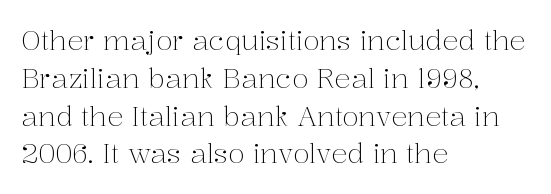
{"italic": "no", "bold": "no", "underline": "no", "align": "left", "line_spacing": "normal", "line_spacing_ratio": 1.4, "letter_spacing": "normal", "letter_spacing_em": 0.0, "glyph_px": 27}
